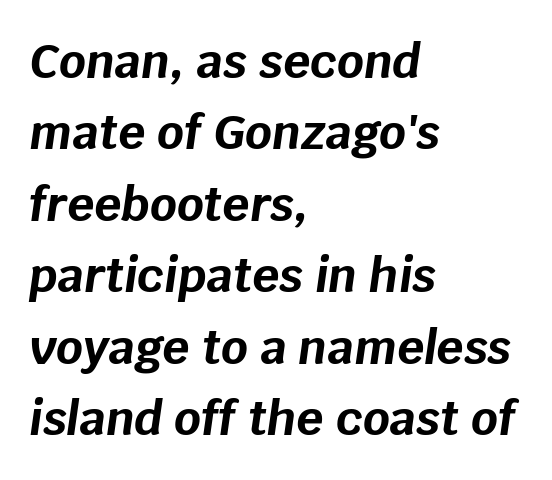
The image shows 47 px bold type, italic (leaning right); set left-aligned, normal line spacing (1.52x), normal letter spacing, not underlined; low stroke contrast and a large x-height.
